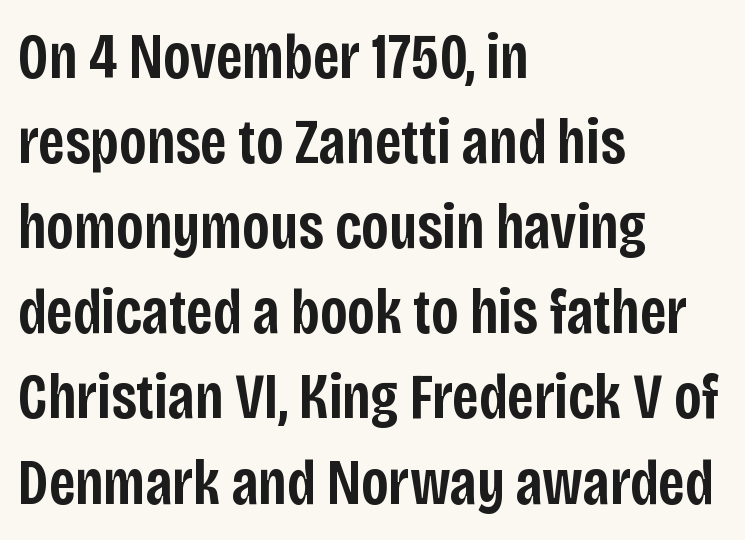
You can tell from the bare stems that sans-serif type was used. Visually the block forms a straight wall on the left and a jagged coastline on the right. Clear beneath every line of the passage. Looks like regular typesetting: each glyph gets only the width it needs. Vertically, the passage feels balanced, rows spaced as you'd expect.
